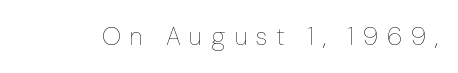
You could only call the tracking loose — the letters float apart. This reads as an unemphasized weight, regular at the heaviest. The gap between lines stays unmarked. Posture: straight, roman, zero tilt.
